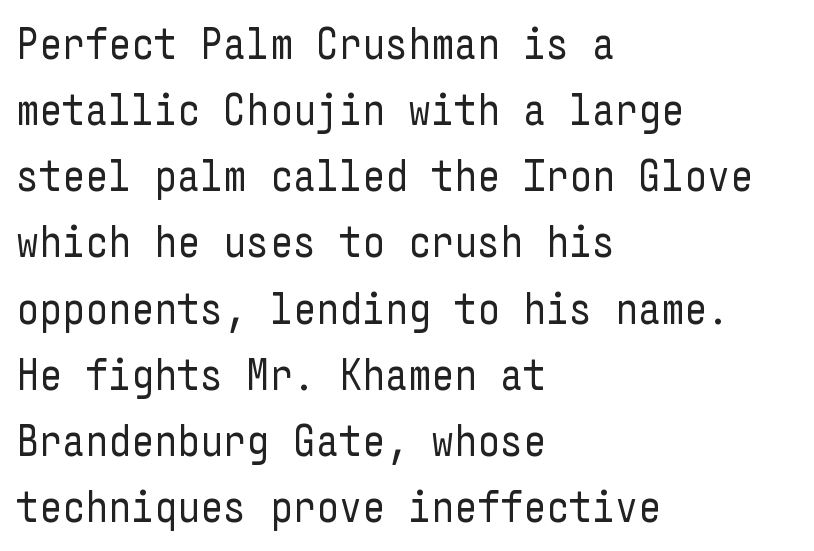
{"serif": "no", "italic": "no", "bold": "no", "weight": "regular", "width": "condensed", "stroke_contrast": "low", "x_height": "medium", "underline": "no", "align": "left", "line_spacing": "normal", "line_spacing_ratio": 1.47, "letter_spacing": "normal", "letter_spacing_em": 0.0, "glyph_px": 45}
